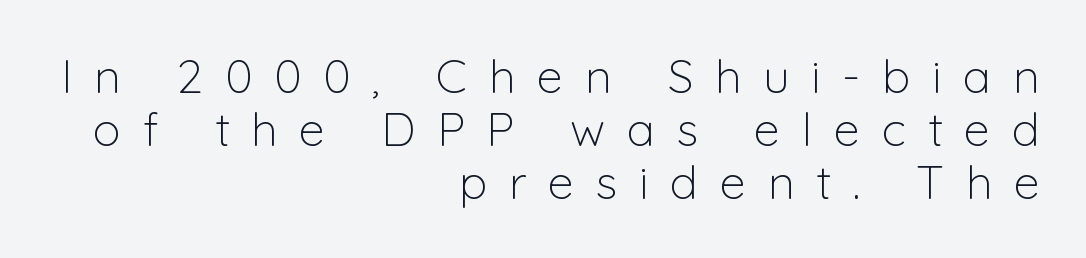
The image shows 47 px light sans-serif type, upright; set right-aligned, tight line spacing (1.13x), unusually wide letter spacing (+0.46 em), not underlined; low stroke contrast and a medium x-height.
